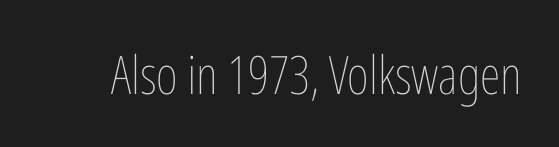
The image shows 53 px thin, condensed type, upright; set normal letter spacing, not underlined; low stroke contrast and a medium x-height.
